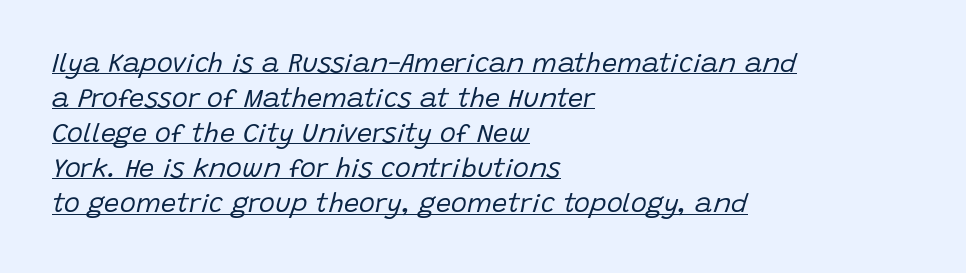
Q: Is the text bold? A: No.
Q: Is the text italic (slanted)? A: Yes, it leans right by about 15 degrees.
Q: Is the text underlined? A: Yes.
Q: How is the paragraph aligned? A: Left-aligned.
Q: Is the spacing between letters normal or unusually wide? A: Normal.
Q: Is the spacing between lines tight, normal or loose? A: Normal.
